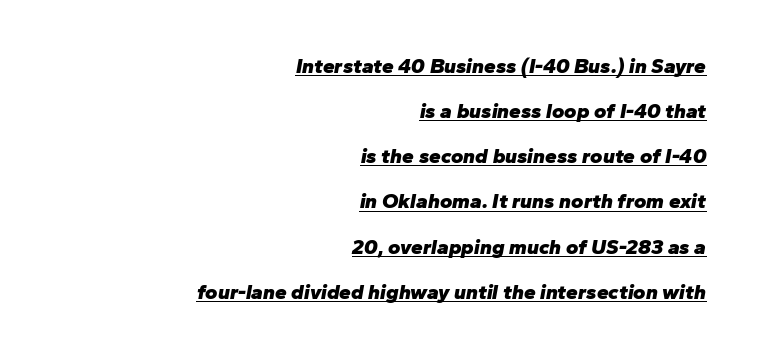
A student would call this right alignment; a typographer would say flush right, rag left. Looking at the ascenders, they clearly lean. Typographic density is high because the face is bold. Letter spacing: default. The designer dialed line spacing up above the default.
